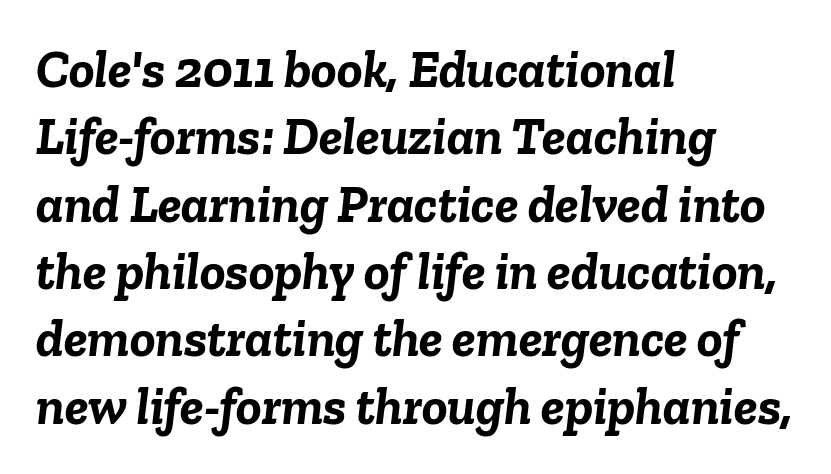
{"italic": "yes", "lean": "right", "slant_degrees": 6, "bold": "yes", "weight": "semibold", "width": "normal", "stroke_contrast": "low", "x_height": "medium", "monospaced": "no", "underline": "no", "align": "left", "line_spacing": "normal", "line_spacing_ratio": 1.27, "letter_spacing": "normal", "letter_spacing_em": 0.0, "glyph_px": 53}
